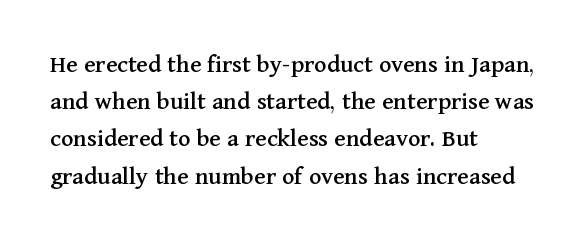
The image shows 26 px text type, upright; set left-aligned, normal line spacing (1.43x), normal letter spacing, not underlined.
